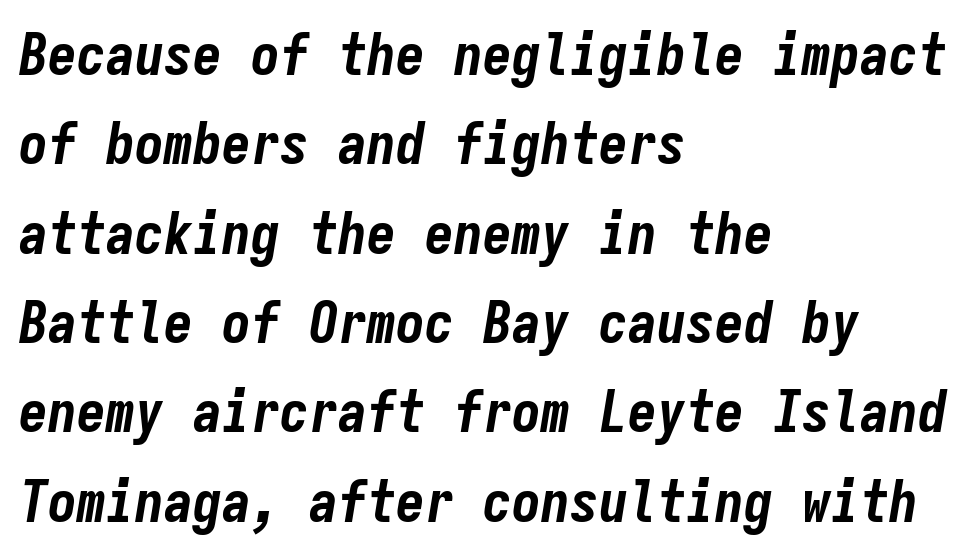
{"italic": "yes", "lean": "right", "slant_degrees": 9, "bold": "yes", "weight": "bold", "width": "condensed", "stroke_contrast": "low", "x_height": "medium", "monospaced": "yes", "underline": "no", "align": "left", "line_spacing": "normal", "line_spacing_ratio": 1.54, "letter_spacing": "normal", "letter_spacing_em": 0.0, "glyph_px": 58}
